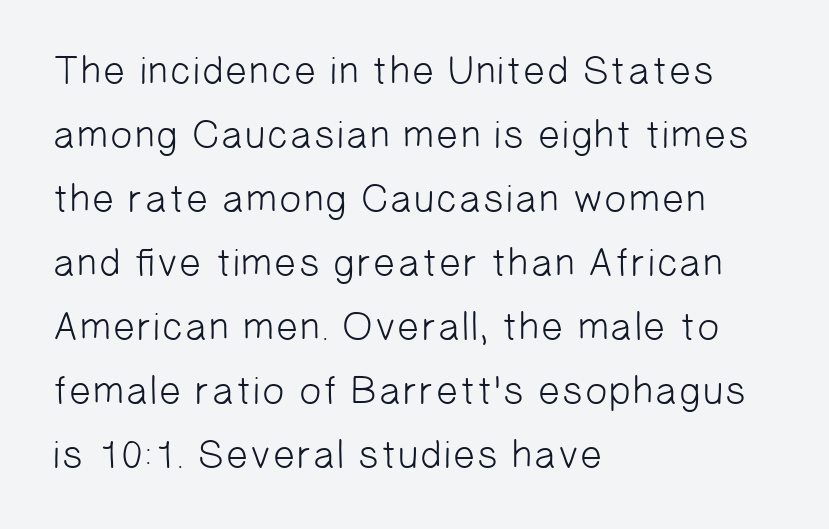
The image shows 40 px light sans-serif type; set left-aligned, normal line spacing (1.6x), normal letter spacing, not underlined; low stroke contrast and a medium x-height.
